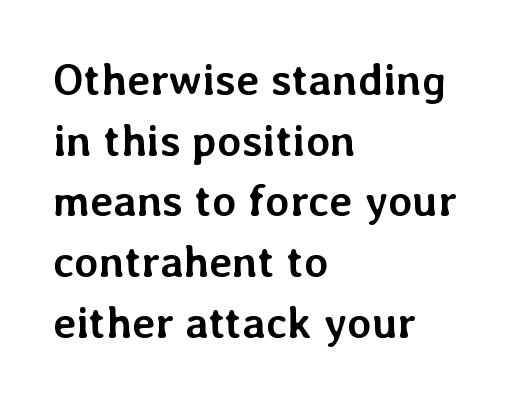
Q: Is the text bold? A: Yes.
Q: Is the text italic (slanted)? A: No, it is upright.
Q: Is the text underlined? A: No.
Q: How is the paragraph aligned? A: Left-aligned.
Q: Is the spacing between letters normal or unusually wide? A: Normal.
Q: Is the spacing between lines tight, normal or loose? A: Normal.
Q: Width (condensed, normal, or wide)? A: Normal.
Q: Stroke contrast? A: Low.
Q: x-height? A: Medium.
Q: Monospaced? A: No.
